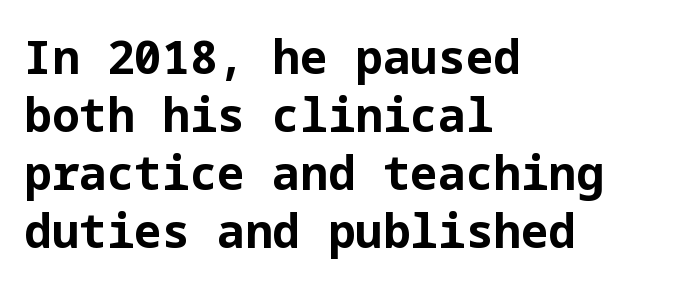
Horizontal alignment here is leftward, the default for most running prose. Characters remain perfectly vertical along every line. No extra tracking has been applied to these lines. Classification — sans serif. How heavy is the stroke? Heavy — this is a bold. This rendering features lettering with no underline.
